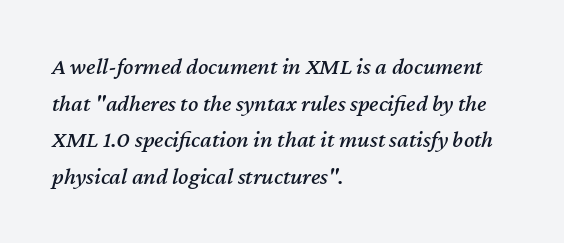
{"italic": "yes", "lean": "right", "slant_degrees": 12, "underline": "no", "align": "left", "line_spacing": "normal", "line_spacing_ratio": 1.53, "letter_spacing": "normal", "letter_spacing_em": 0.0, "glyph_px": 24}
